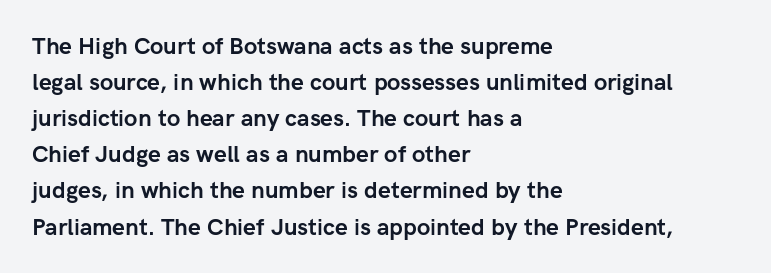
Notice how descenders clear the ascenders below comfortably — that's standard leading. The sample has been set heavy, in full bold. Italic? Not at all — the glyphs are vertical. A bare baseline throughout the passage. The rag falls on the right side of this text block. Inter-character spacing is left at the font's built-in metrics.
